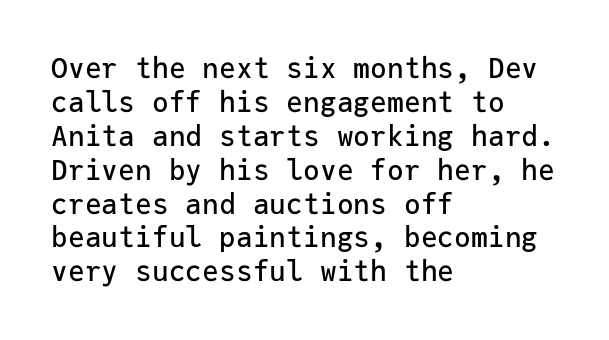
Monospaced: the letters line up in strict vertical columns. Nope, not italic — everything's standing straight. A typesetter would label this face a sans. Teacher's note: observe the even left margin — that is flush-left alignment.
